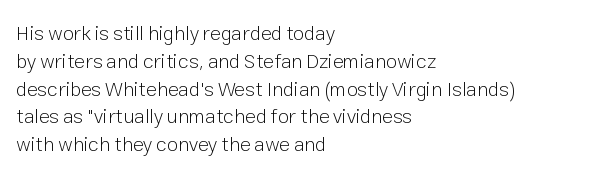
{"italic": "no", "bold": "no", "underline": "no", "align": "left", "line_spacing": "normal", "line_spacing_ratio": 1.39, "letter_spacing": "normal", "letter_spacing_em": 0.0, "glyph_px": 20}
